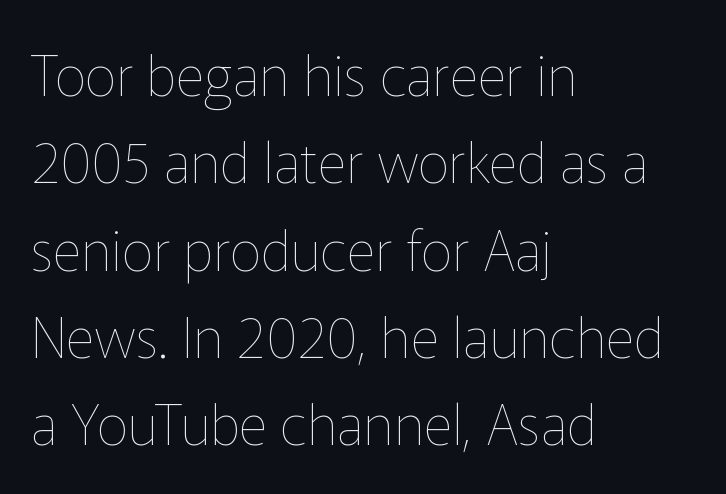
Q: Is the text bold? A: No.
Q: Is the text italic (slanted)? A: No, it is upright.
Q: Is the text underlined? A: No.
Q: How is the paragraph aligned? A: Left-aligned.
Q: Is the spacing between letters normal or unusually wide? A: Normal.
Q: Is the spacing between lines tight, normal or loose? A: Normal.
Q: Width (condensed, normal, or wide)? A: Normal.
Q: Stroke contrast? A: Low.
Q: x-height? A: Medium.
Q: Monospaced? A: No.
